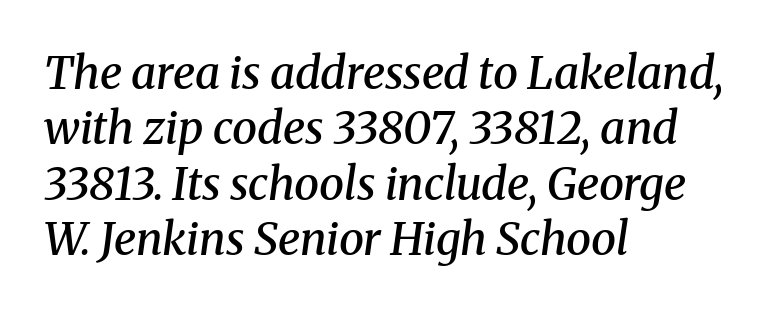
Q: Is the text bold? A: Semi-bold.
Q: Is the text italic (slanted)? A: Yes, it leans right by about 8 degrees.
Q: Is the typeface a serif or a sans-serif typeface? A: Serif.
Q: Is the text underlined? A: No.
Q: How is the paragraph aligned? A: Left-aligned.
Q: Is the spacing between letters normal or unusually wide? A: Normal.
Q: Width (condensed, normal, or wide)? A: Normal.
Q: Stroke contrast? A: Medium.
Q: x-height? A: Medium.
Q: Monospaced? A: No.
